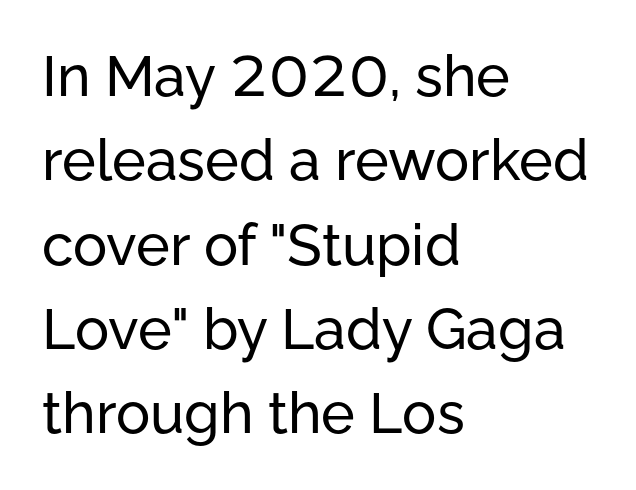
The image shows 57 px sans-serif type, upright; set left-aligned, normal line spacing (1.48x), normal letter spacing, not underlined; low stroke contrast and a medium x-height.
